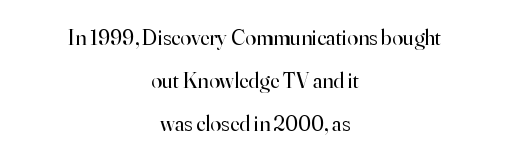
These lines stack symmetrically, like a column narrowing and widening about its center. The specimen reads as upright at a glance. Each word holds together tightly as a unit, with standard inter-letter gaps. Is the stroke heavy? The answer is a plain regular-or-lighter. The glyphs are unaccompanied by any horizontal stroke below them.
